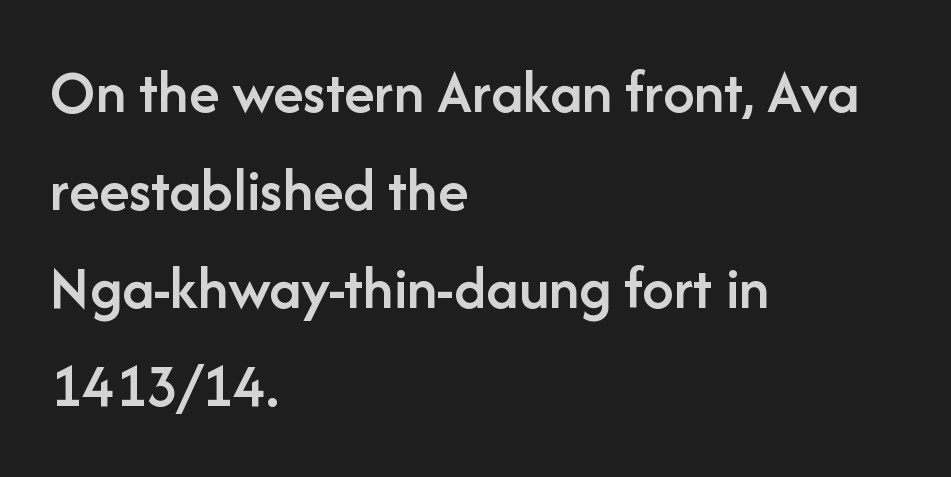
The image shows 62 px semibold sans-serif type, upright; set left-aligned, normal line spacing (1.58x), normal letter spacing, not underlined; low stroke contrast and a medium x-height.
